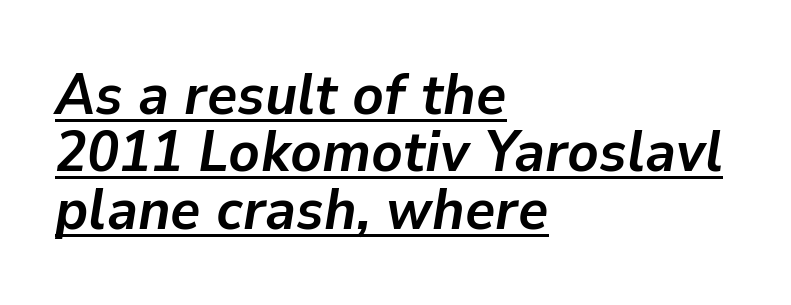
Q: Is the text bold? A: Yes.
Q: Is the text italic (slanted)? A: Yes, it leans right by about 9 degrees.
Q: Is the text underlined? A: Yes.
Q: How is the paragraph aligned? A: Left-aligned.
Q: Is the spacing between letters normal or unusually wide? A: Normal.
Q: Is the spacing between lines tight, normal or loose? A: Tight.
Q: Width (condensed, normal, or wide)? A: Normal.
Q: Stroke contrast? A: Low.
Q: x-height? A: Medium.
Q: Monospaced? A: No.
